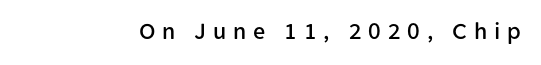
The image shows 24 px text type, upright; set unusually wide letter spacing (+0.29 em), not underlined.
